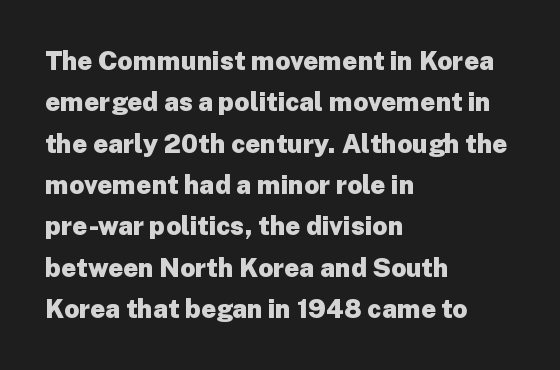
Q: Is the text bold? A: Yes.
Q: Is the text italic (slanted)? A: No, it is upright.
Q: Is the text underlined? A: No.
Q: How is the paragraph aligned? A: Left-aligned.
Q: Is the spacing between letters normal or unusually wide? A: Normal.
Q: Is the spacing between lines tight, normal or loose? A: Normal.
